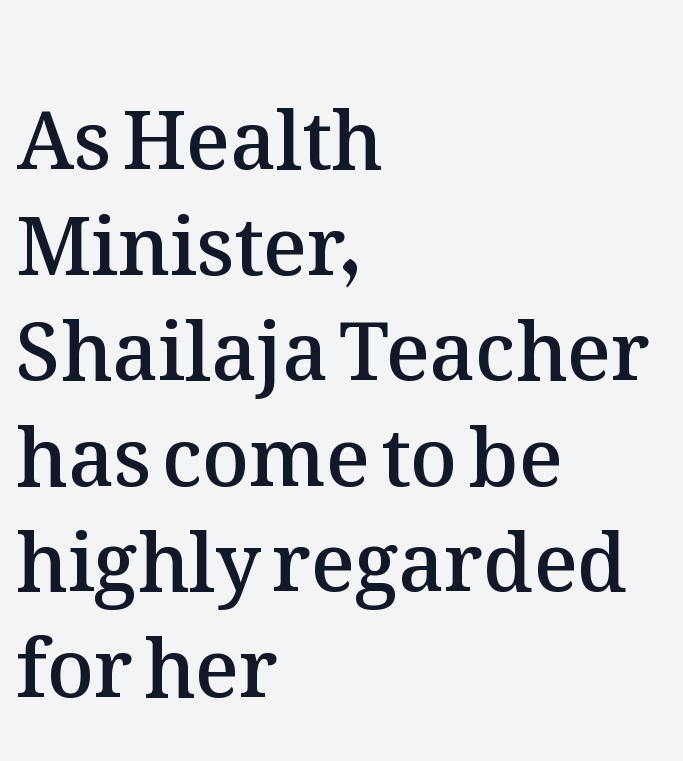
The image shows 80 px semibold type, upright; set left-aligned, normal line spacing (1.32x), normal letter spacing, not underlined; medium stroke contrast and a medium x-height.
